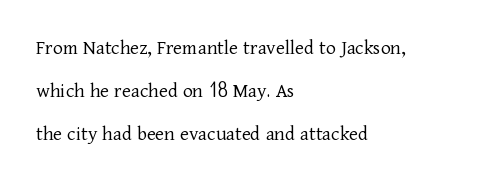
Q: Is the text bold? A: No.
Q: Is the text italic (slanted)? A: No, it is upright.
Q: Is the text underlined? A: No.
Q: How is the paragraph aligned? A: Left-aligned.
Q: Is the spacing between letters normal or unusually wide? A: Normal.
Q: Is the spacing between lines tight, normal or loose? A: Loose.
